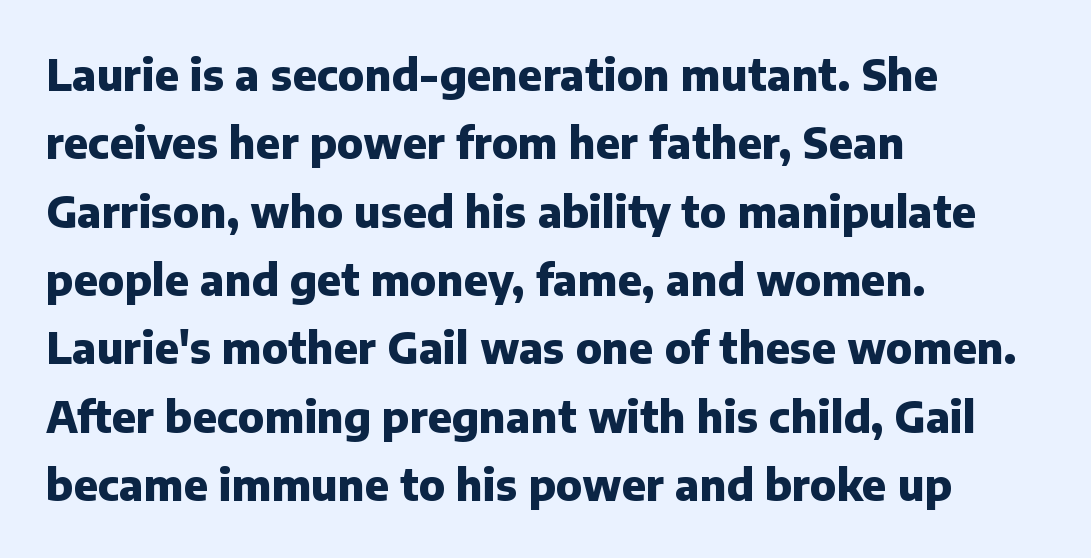
Q: Is the text bold? A: Yes.
Q: Is the text italic (slanted)? A: No, it is upright.
Q: Is the typeface a serif or a sans-serif typeface? A: Sans-serif.
Q: Is the text underlined? A: No.
Q: How is the paragraph aligned? A: Left-aligned.
Q: Is the spacing between letters normal or unusually wide? A: Normal.
Q: Is the spacing between lines tight, normal or loose? A: Normal.
Q: Width (condensed, normal, or wide)? A: Normal.
Q: Stroke contrast? A: Low.
Q: x-height? A: Medium.
Q: Monospaced? A: No.
